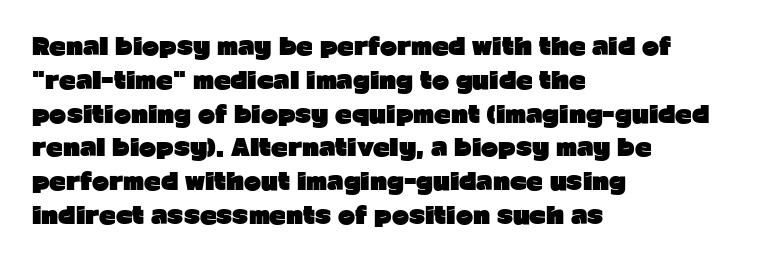
{"italic": "no", "bold": "yes", "underline": "no", "align": "left", "line_spacing": "normal", "line_spacing_ratio": 1.47, "letter_spacing": "normal", "letter_spacing_em": 0.0, "glyph_px": 23}
